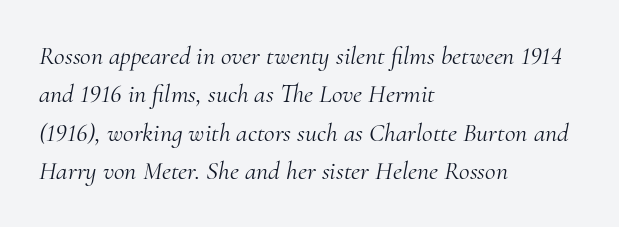
Q: Is the text bold? A: No.
Q: Is the text italic (slanted)? A: Yes, it leans right by about 10 degrees.
Q: Is the text underlined? A: No.
Q: How is the paragraph aligned? A: Left-aligned.
Q: Is the spacing between letters normal or unusually wide? A: Normal.
Q: Is the spacing between lines tight, normal or loose? A: Normal.
